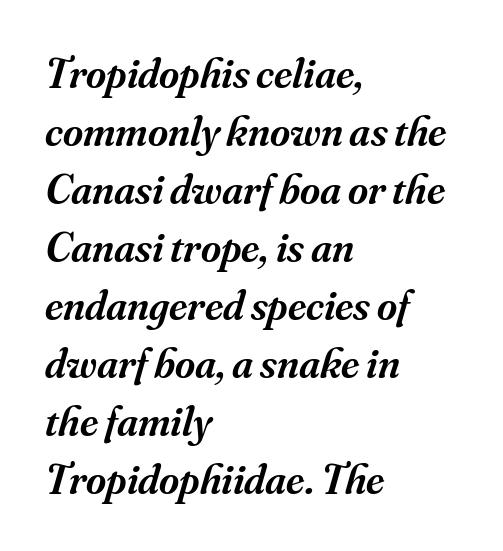
The image shows 43 px semibold serif type, italic (leaning right); set left-aligned, normal line spacing (1.35x), normal letter spacing, not underlined; medium stroke contrast and a small x-height.
